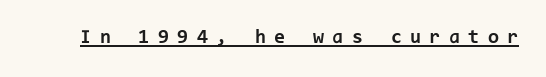
The image shows 20 px bold type, upright; set unusually wide letter spacing (+0.42 em), underlined.
